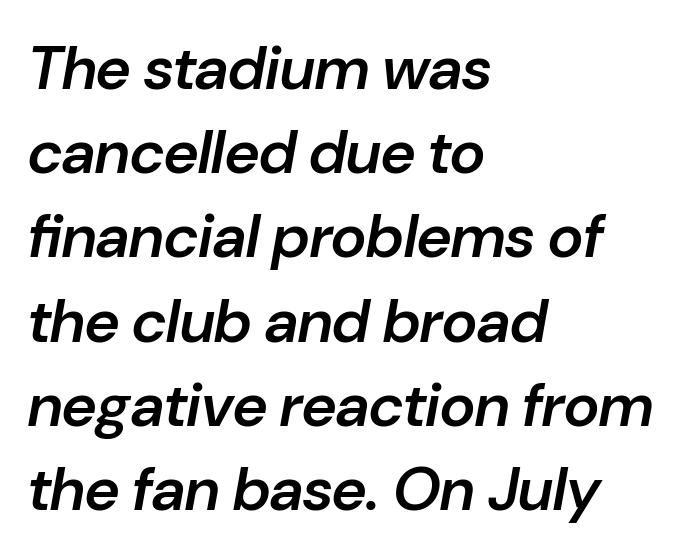
Horizontally, the lines are justified to the leading edge only. Nobody touched the tracking dial on this one. Does the weight exceed regular? Yes, but only to semibold. Bare-footed words on every line. Yep, that's italic — everything's leaning.
